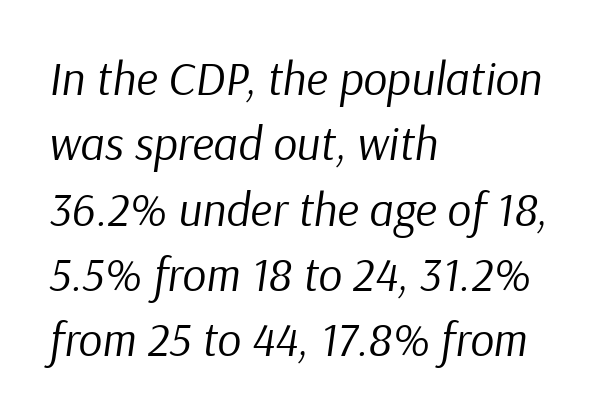
Q: Is the text bold? A: No.
Q: Is the text italic (slanted)? A: Yes, it leans right by about 9 degrees.
Q: Is the text underlined? A: No.
Q: How is the paragraph aligned? A: Left-aligned.
Q: Is the spacing between letters normal or unusually wide? A: Normal.
Q: Is the spacing between lines tight, normal or loose? A: Normal.
Q: Width (condensed, normal, or wide)? A: Normal.
Q: Stroke contrast? A: Low.
Q: x-height? A: Medium.
Q: Monospaced? A: No.
